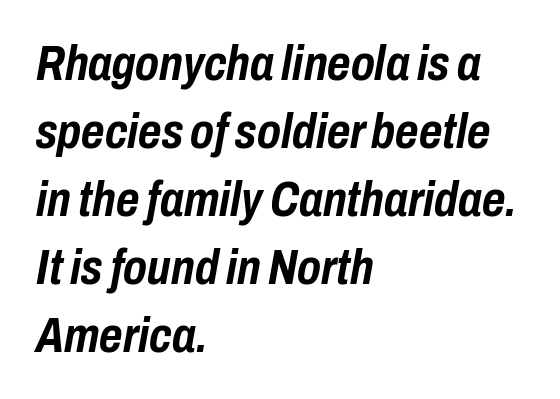
Q: Is the text bold? A: Yes.
Q: Is the text italic (slanted)? A: Yes, it leans right by about 10 degrees.
Q: Is the text underlined? A: No.
Q: How is the paragraph aligned? A: Left-aligned.
Q: Is the spacing between letters normal or unusually wide? A: Normal.
Q: Is the spacing between lines tight, normal or loose? A: Normal.
Q: Width (condensed, normal, or wide)? A: Condensed.
Q: Stroke contrast? A: Low.
Q: x-height? A: Medium.
Q: Monospaced? A: No.
